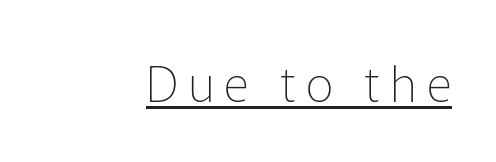
The font is comparable to plain body text, perhaps lighter. Is the letter spacing exaggerated? Yes — the characters are pushed far apart. Does the lettering tilt? It doesn't — this is upright. Grotesque or geometric, the face here clearly has no serifs.
